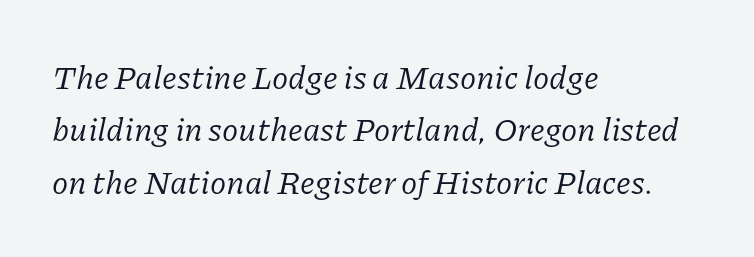
Q: Is the text bold? A: No.
Q: Is the text italic (slanted)? A: Yes, it leans right by about 11 degrees.
Q: Is the typeface a serif or a sans-serif typeface? A: Serif.
Q: Is the text underlined? A: No.
Q: How is the paragraph aligned? A: Left-aligned.
Q: Is the spacing between letters normal or unusually wide? A: Normal.
Q: Is the spacing between lines tight, normal or loose? A: Normal.
Q: Width (condensed, normal, or wide)? A: Normal.
Q: Stroke contrast? A: Low.
Q: x-height? A: Medium.
Q: Monospaced? A: No.
